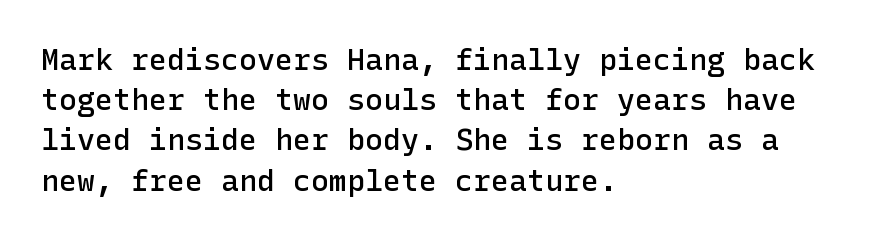
The glyphs are unaccompanied by any horizontal stroke below them. How are the letters spaced? Ordinarily, with no added tracking. Weight: semibold (demi). The lines in this sample share a left origin and differ only in where they stop. Posture: vertical.
